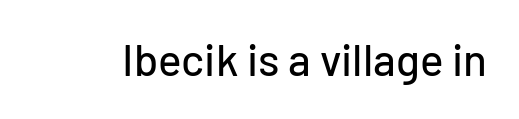
This rendering employs a face without finishing strokes, i.e., a sans-serif. The passage shown is typed in a proportional face where columns would drift. The gaps between neighbouring characters are ordinary and unremarkable. Do the letters lean? They stand straight. This rendering features lettering with no underline.
